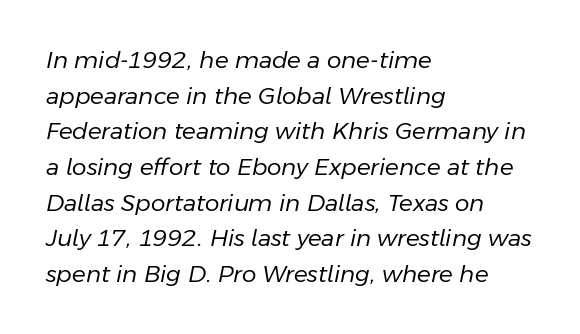
The glyphs are unaccompanied by any horizontal stroke below them. Tracking value appears to be zero — textbook default spacing. Honestly, the row spacing looks completely unremarkable. Is the type slanted? Yes — the strokes lean at a clear angle. If you drew a ruler down the left edge, every line would touch it.
